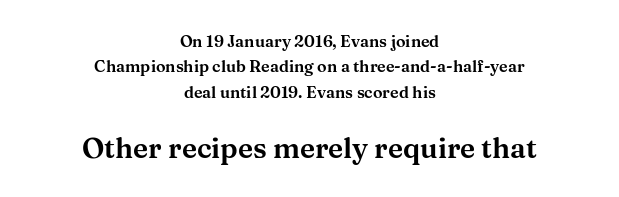
The image shows 28 px wide serif type, upright; set centered, normal line spacing (1.59x), normal letter spacing, not underlined; the second (bottom) block is 1.75x larger; medium stroke contrast and a medium x-height.
